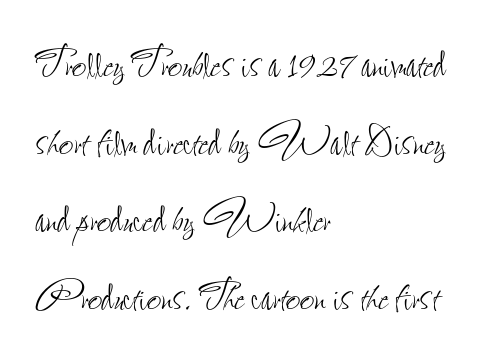
Q: Is the text bold? A: No.
Q: Is the text italic (slanted)? A: Yes.
Q: Is the text underlined? A: No.
Q: How is the paragraph aligned? A: Left-aligned.
Q: Is the spacing between letters normal or unusually wide? A: Normal.
Q: Is the spacing between lines tight, normal or loose? A: Normal.
Q: Width (condensed, normal, or wide)? A: Condensed.
Q: Stroke contrast? A: Low.
Q: x-height? A: Small.
Q: Monospaced? A: No.
